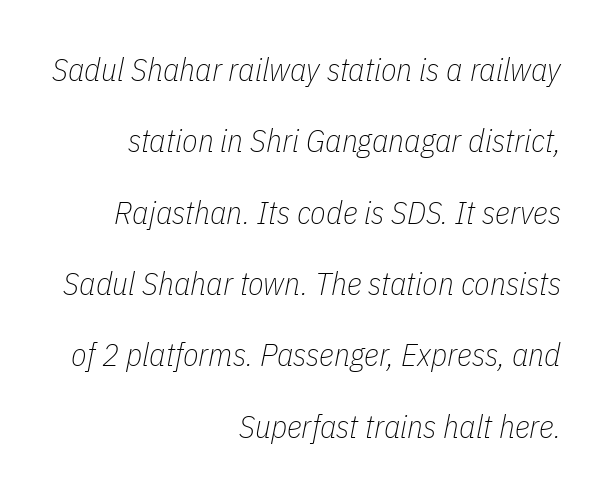
The image shows 32 px thin, condensed type, italic (leaning right); set right-aligned, loose line spacing (2.23x), normal letter spacing, not underlined; low stroke contrast and a medium x-height.
